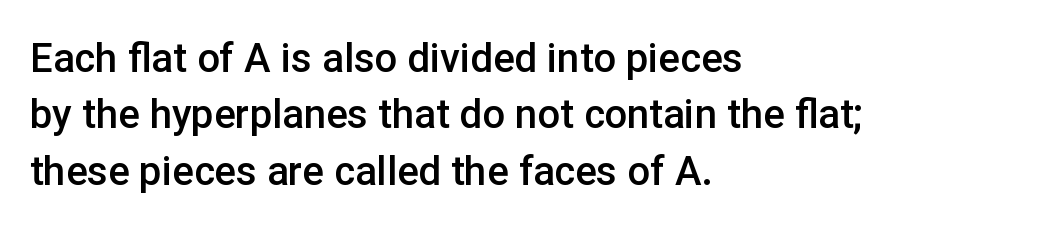
Q: Is the text bold? A: Semi-bold.
Q: Is the text italic (slanted)? A: No, it is upright.
Q: Is the typeface a serif or a sans-serif typeface? A: Sans-serif.
Q: Is the text underlined? A: No.
Q: How is the paragraph aligned? A: Left-aligned.
Q: Is the spacing between letters normal or unusually wide? A: Normal.
Q: Is the spacing between lines tight, normal or loose? A: Normal.
Q: Width (condensed, normal, or wide)? A: Normal.
Q: Stroke contrast? A: Low.
Q: x-height? A: Medium.
Q: Monospaced? A: No.
